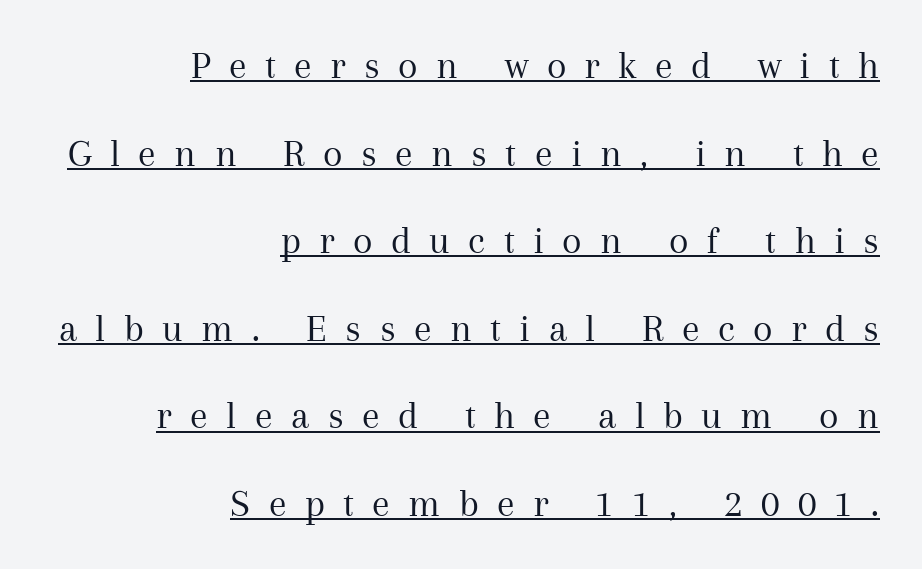
Honestly, the letter spacing is so wide it's the main thing you notice. Notice how the passage keeps a crisp vertical edge on the right only. The lettering stays uniformly vertical, giving the passage a roman look. Reading down the column, the eye jumps a long way to each next line. This sample has the flowing, uneven cadence of proportional lettering. Is this a sans? No — the strokes have serifs.
